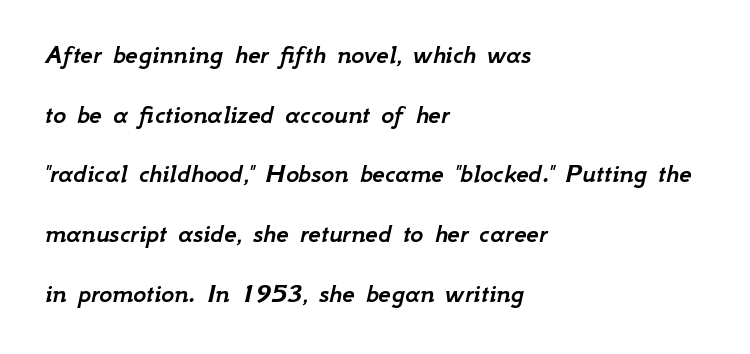
Q: Is the text italic (slanted)? A: Yes, it leans right by about 12 degrees.
Q: Is the text underlined? A: No.
Q: How is the paragraph aligned? A: Left-aligned.
Q: Is the spacing between letters normal or unusually wide? A: Normal.
Q: Is the spacing between lines tight, normal or loose? A: Loose.
Q: Width (condensed, normal, or wide)? A: Normal.
Q: Stroke contrast? A: Low.
Q: x-height? A: Small.
Q: Monospaced? A: No.
